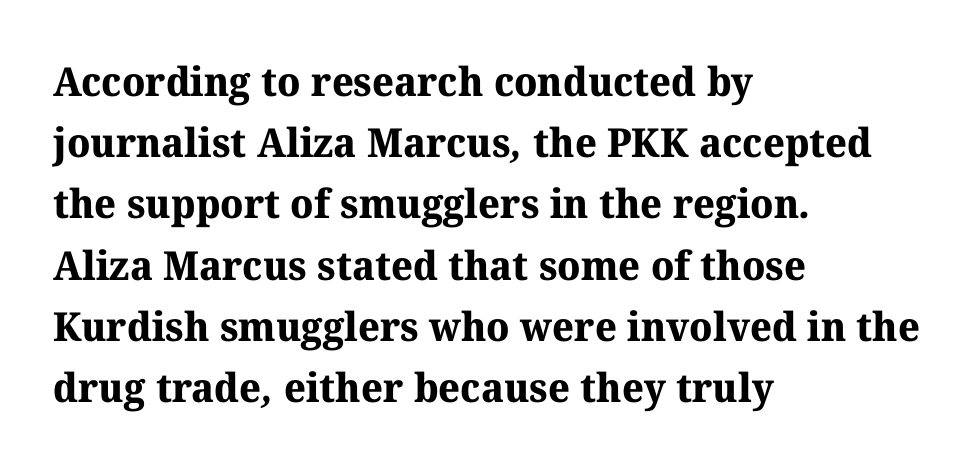
{"serif": "yes", "bold": "yes", "weight": "bold", "width": "normal", "stroke_contrast": "medium", "x_height": "medium", "monospaced": "no", "underline": "no", "align": "left", "line_spacing": "normal", "line_spacing_ratio": 1.53, "letter_spacing": "normal", "letter_spacing_em": 0.0, "glyph_px": 40}
